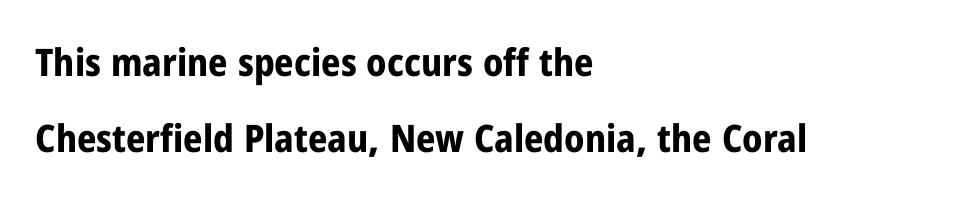
{"serif": "no", "italic": "no", "bold": "yes", "weight": "bold", "width": "condensed", "stroke_contrast": "low", "x_height": "medium", "monospaced": "no", "underline": "no", "align": "left", "line_spacing": "loose", "line_spacing_ratio": 1.99, "letter_spacing": "normal", "letter_spacing_em": 0.0, "glyph_px": 38}
